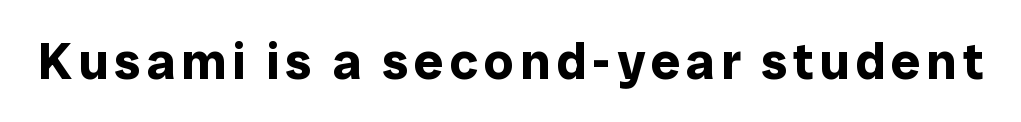
The image shows 52 px bold sans-serif type, upright; set not underlined; low stroke contrast and a medium x-height.
